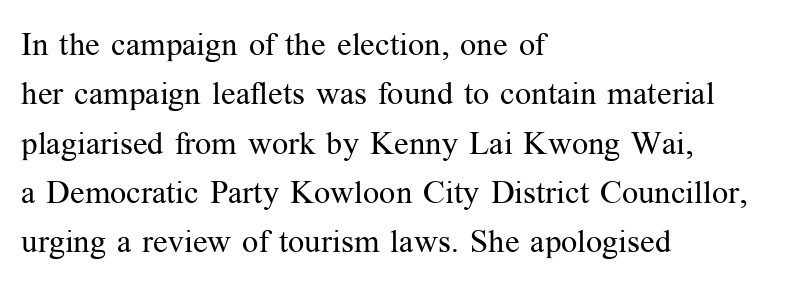
The image shows 32 px regular-weight serif type, upright; set left-aligned, normal line spacing (1.54x), normal letter spacing, not underlined; medium stroke contrast and a medium x-height.
